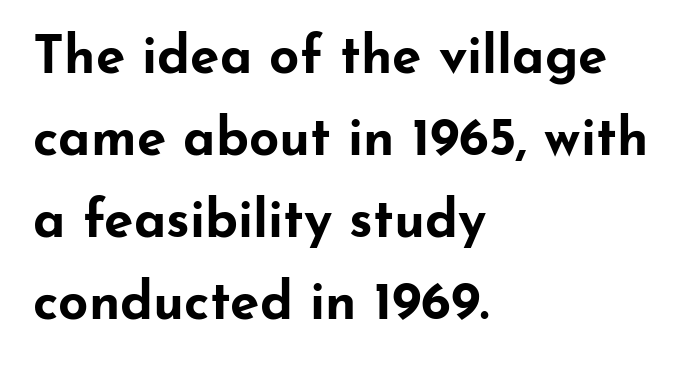
{"serif": "no", "italic": "no", "bold": "yes", "weight": "bold", "width": "wide", "stroke_contrast": "low", "x_height": "small", "monospaced": "no", "underline": "no", "align": "left", "line_spacing": "normal", "line_spacing_ratio": 1.55, "letter_spacing": "normal", "letter_spacing_em": 0.0, "glyph_px": 53}
